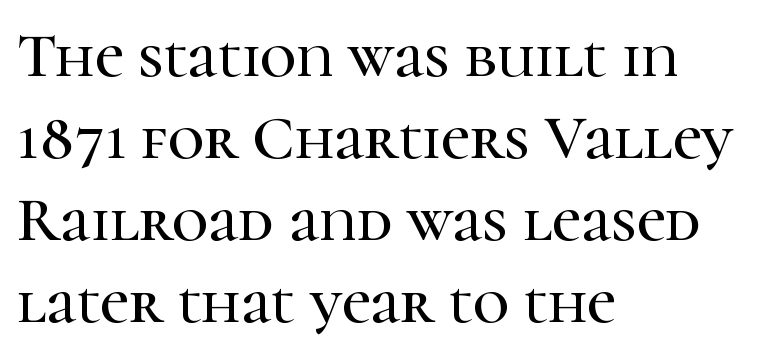
Q: Is the text italic (slanted)? A: No, it is upright.
Q: Is the typeface a serif or a sans-serif typeface? A: Serif.
Q: Is the text underlined? A: No.
Q: How is the paragraph aligned? A: Left-aligned.
Q: Is the spacing between letters normal or unusually wide? A: Normal.
Q: Is the spacing between lines tight, normal or loose? A: Normal.
Q: Width (condensed, normal, or wide)? A: Normal.
Q: Stroke contrast? A: High.
Q: x-height? A: Medium.
Q: Monospaced? A: No.
